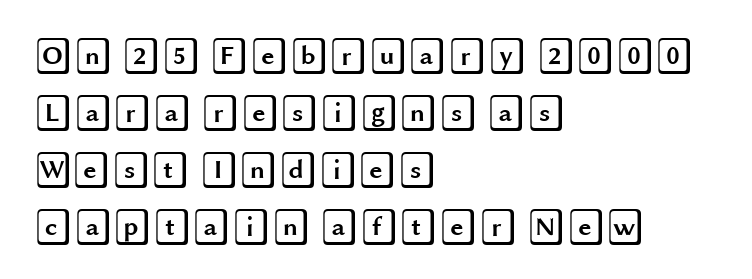
The image shows 36 px wide type, upright; set left-aligned, normal line spacing (1.58x), normal letter spacing, not underlined; a large x-height.
